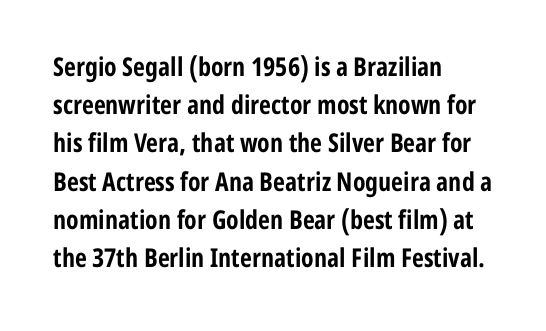
Q: Is the text bold? A: Yes.
Q: Is the text italic (slanted)? A: No, it is upright.
Q: Is the text underlined? A: No.
Q: How is the paragraph aligned? A: Left-aligned.
Q: Is the spacing between letters normal or unusually wide? A: Normal.
Q: Is the spacing between lines tight, normal or loose? A: Normal.
